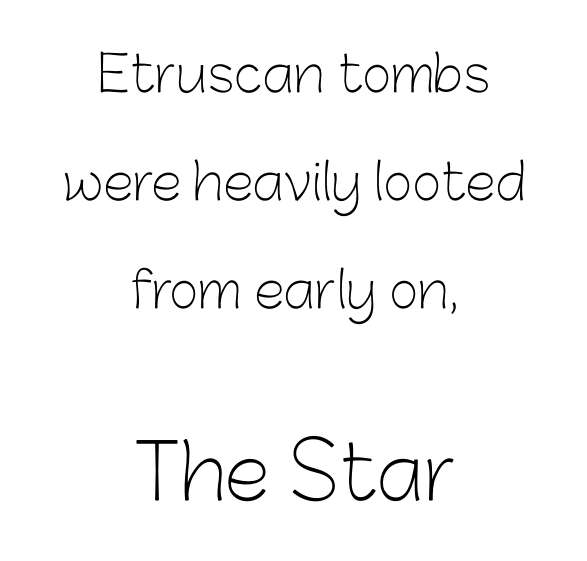
Q: Is the text bold? A: No.
Q: Is the text italic (slanted)? A: No, it is upright.
Q: Is the typeface a serif or a sans-serif typeface? A: Sans-serif.
Q: Is the text underlined? A: No.
Q: How is the paragraph aligned? A: Centered.
Q: Is the spacing between letters normal or unusually wide? A: Normal.
Q: Is the spacing between lines tight, normal or loose? A: Loose.
Q: Which block of text is set in a larger size, the first (top) or the second (bottom)? A: The second (bottom) one.
Q: Width (condensed, normal, or wide)? A: Normal.
Q: Stroke contrast? A: Low.
Q: x-height? A: Medium.
Q: Monospaced? A: No.
